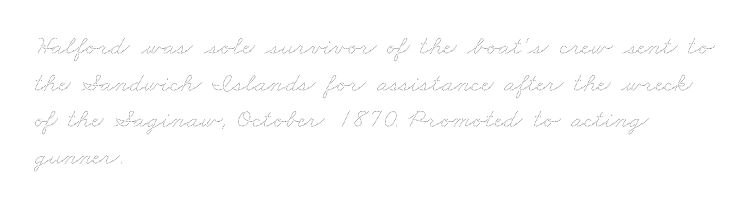
In terms of letterspacing, this is plain default setting. Check the space under the baseline: it is left empty. The typesetting does not lean heavy: it is not bold. In terms of leading, this rendering sits right in the middle.
